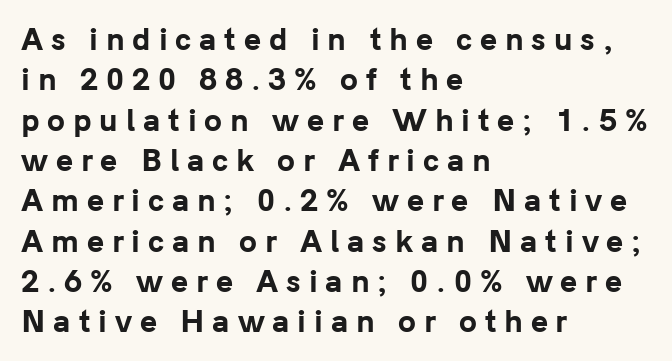
Spacing verdict: proportional, widths tailored to each character. Which margin do the lines hug? The left one — the right edge is uneven. Posture: upright roman. A typesetter would label this face a sans. Pretty heavy lettering here — definitely bold. Summary of vertical rhythm: regular, with standard interline spacing.
